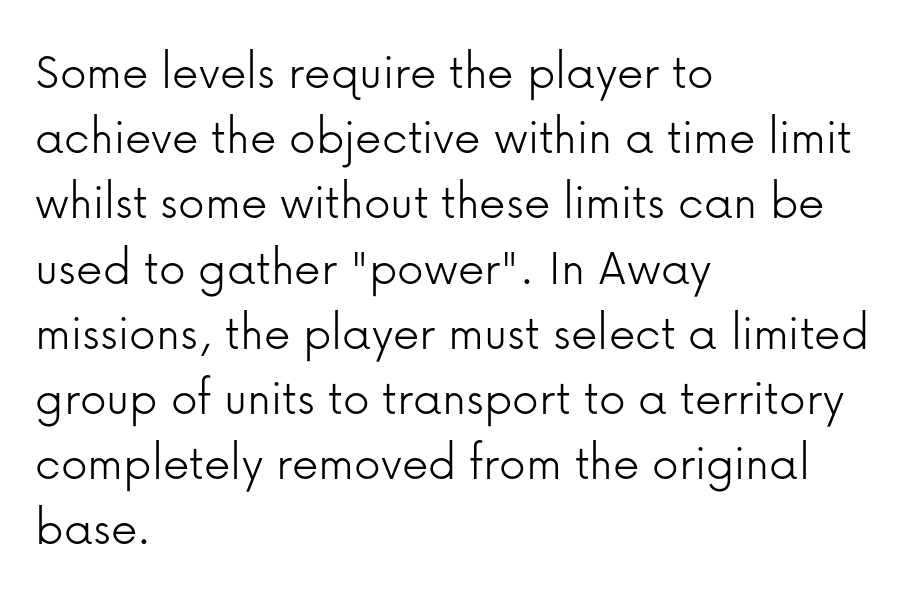
The image shows 53 px light sans-serif type, upright; set left-aligned, line spacing 1.23x, normal letter spacing, not underlined; low stroke contrast and a medium x-height.
